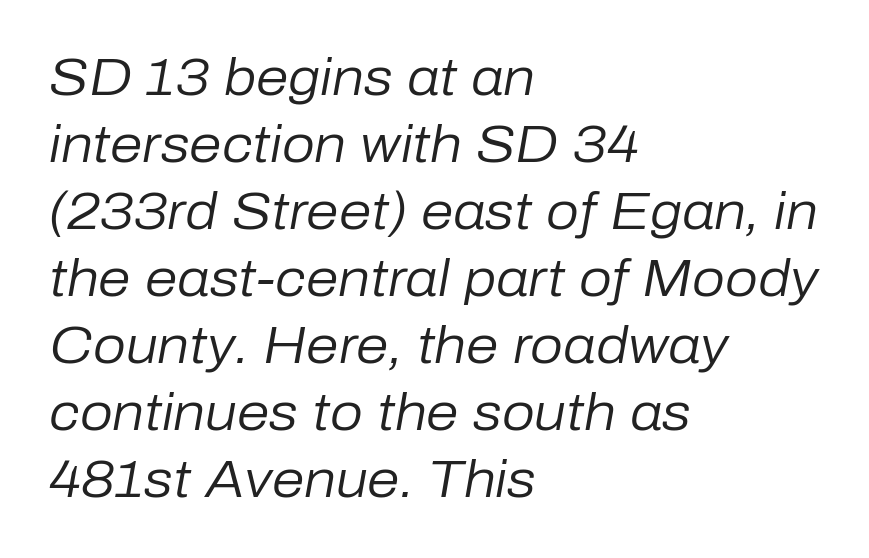
The image shows 52 px regular-weight type, italic (leaning right); set left-aligned, normal line spacing (1.29x), normal letter spacing, not underlined; low stroke contrast and a medium x-height.
